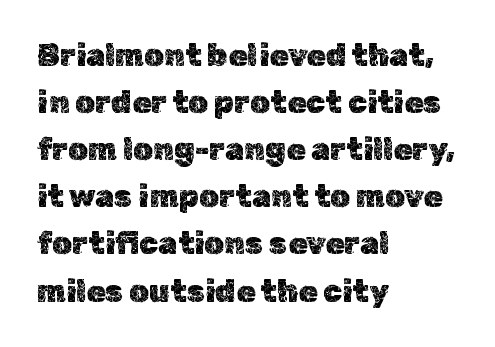
The passage shown is not underscored anywhere. The leading is moderate, giving the passage an even texture. Posture: vertical. Glyph-to-glyph distance matches everyday printed text. Each letter keeps its own natural width here, so spacing adapts to shape.
